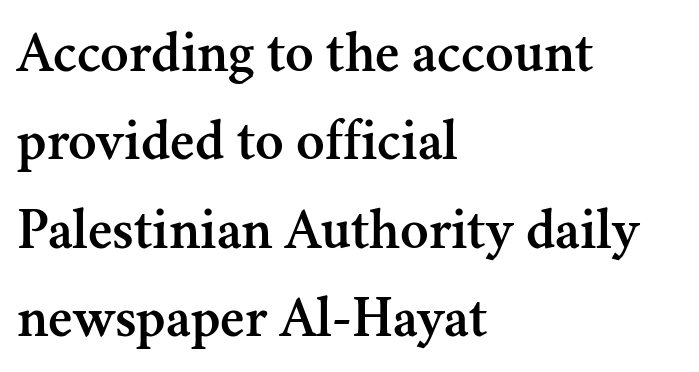
Q: Is the text italic (slanted)? A: No, it is upright.
Q: Is the typeface a serif or a sans-serif typeface? A: Serif.
Q: Is the text underlined? A: No.
Q: How is the paragraph aligned? A: Left-aligned.
Q: Is the spacing between letters normal or unusually wide? A: Normal.
Q: Is the spacing between lines tight, normal or loose? A: Normal.
Q: Width (condensed, normal, or wide)? A: Normal.
Q: Stroke contrast? A: Medium.
Q: x-height? A: Small.
Q: Monospaced? A: No.
